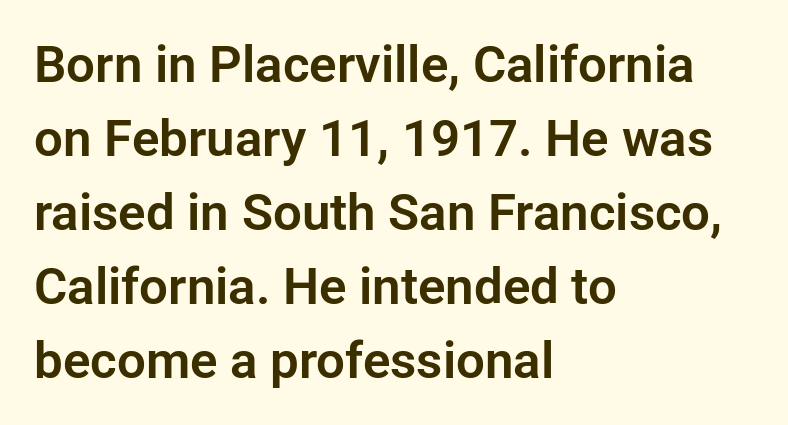
Q: Is the text italic (slanted)? A: No, it is upright.
Q: Is the typeface a serif or a sans-serif typeface? A: Sans-serif.
Q: Is the text underlined? A: No.
Q: How is the paragraph aligned? A: Left-aligned.
Q: Is the spacing between letters normal or unusually wide? A: Normal.
Q: Is the spacing between lines tight, normal or loose? A: Normal.
Q: Width (condensed, normal, or wide)? A: Normal.
Q: Stroke contrast? A: Low.
Q: x-height? A: Medium.
Q: Monospaced? A: No.
